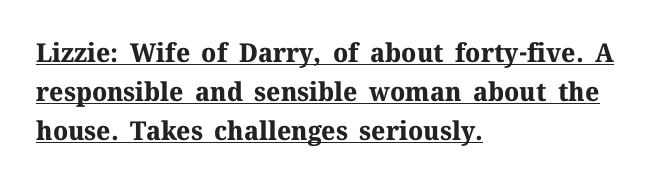
{"italic": "no", "bold": "yes", "underline": "yes", "align": "left", "line_spacing": "normal", "line_spacing_ratio": 1.5, "letter_spacing": "normal", "letter_spacing_em": 0.0, "glyph_px": 26}
